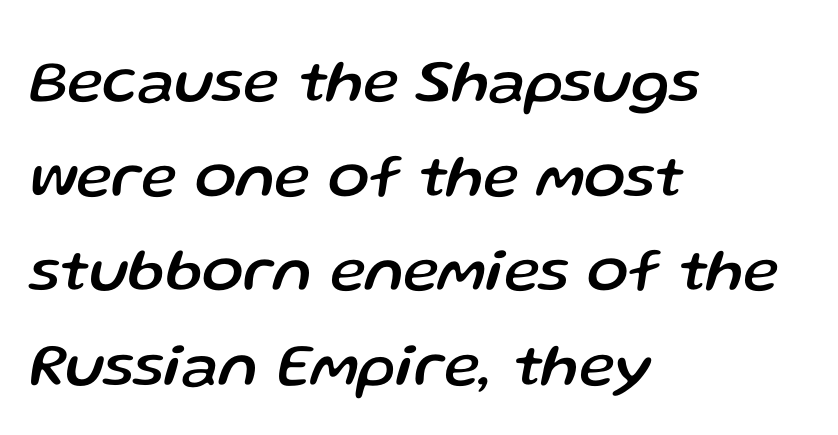
Check the space under the baseline: it is left empty. Each letter keeps its own natural width here, so spacing adapts to shape. No extra tracking has been applied to these lines. Layout note: lines flush left. If you drew a line through each stem, it would be angled. Compared with typical paragraphs, the rows here are spaced about the same.
